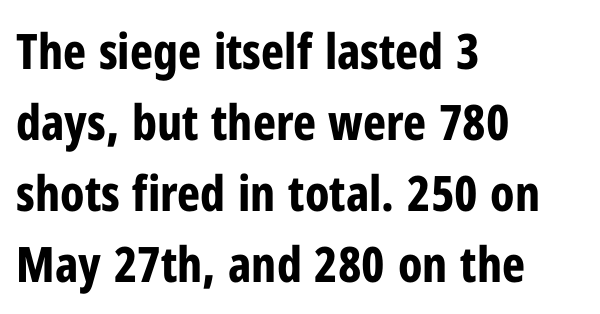
Words float on clear page, feet unadorned. This sample has the flowing, uneven cadence of proportional lettering. Each line starts at the same left margin while the right side varies. Look at the stroke-to-counter ratio: heavy, a bold.
